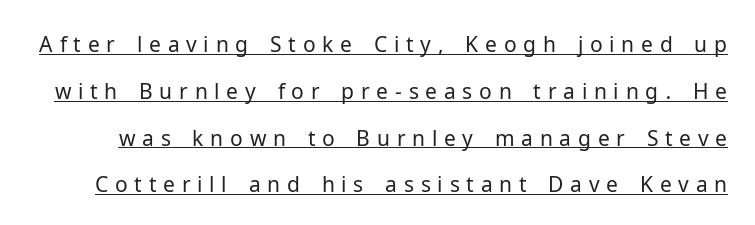
Q: Is the text bold? A: No.
Q: Is the text italic (slanted)? A: No, it is upright.
Q: Is the text underlined? A: Yes.
Q: Is the spacing between letters normal or unusually wide? A: Unusually wide.
Q: Is the spacing between lines tight, normal or loose? A: Loose.
